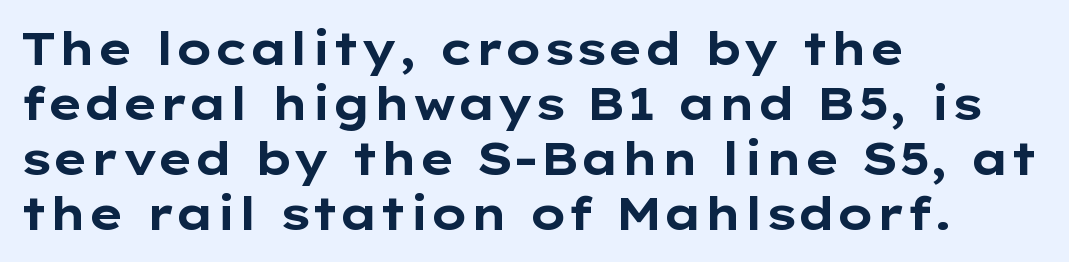
The image shows 45 px bold, wide sans-serif type, upright; set left-aligned, line spacing 1.22x, normal letter spacing, not underlined; low stroke contrast and a medium x-height.
